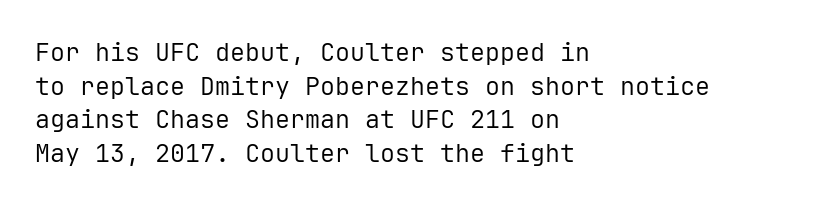
The image shows 25 px text type, upright; set left-aligned, normal line spacing (1.35x), normal letter spacing, not underlined.
